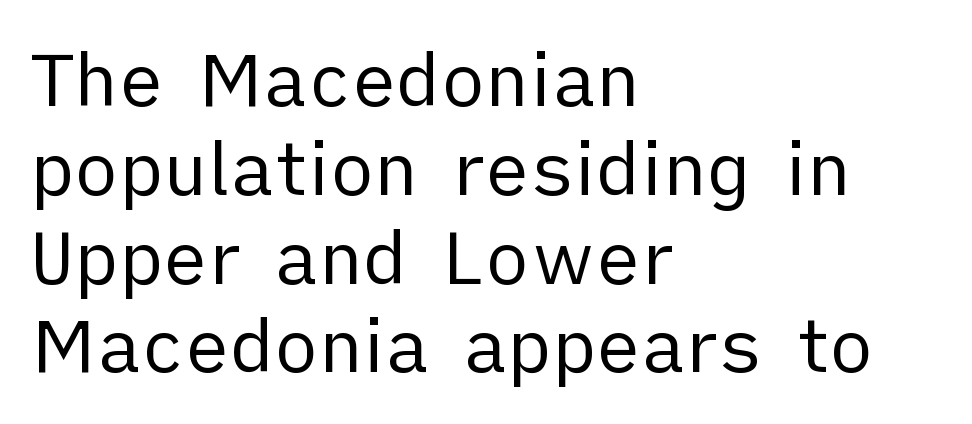
The image shows 74 px regular-weight sans-serif type, upright; set left-aligned, line spacing 1.2x, normal letter spacing, not underlined; low stroke contrast and a medium x-height.
